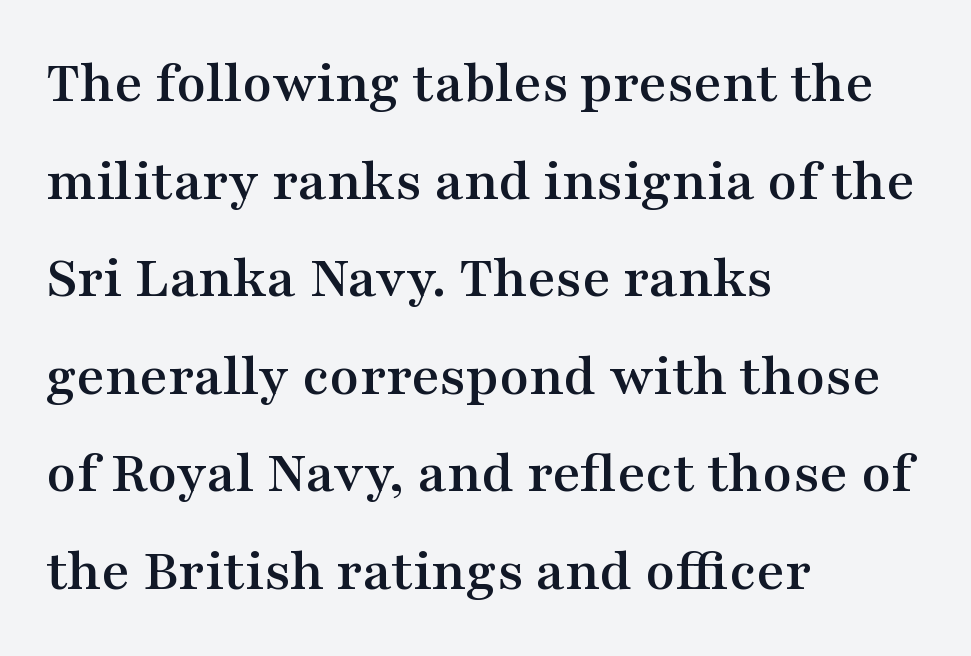
The image shows 61 px wide serif type, upright; set left-aligned, normal line spacing (1.6x), normal letter spacing, not underlined; medium stroke contrast and a medium x-height.
